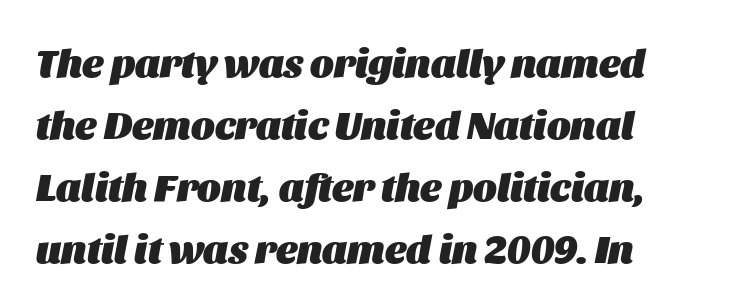
Think of a printed novel: that variable character pitch is what you see here. Line spacing here is normal. Caption: multi-line text, flush left, ragged right. You could call the tracking neutral — neither tight nor loose.
